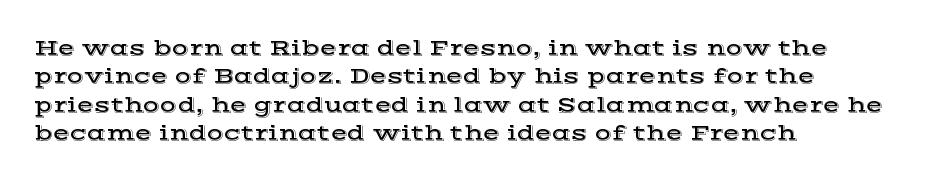
Does extra space separate the letters? No, they use regular spacing. Rows of type keep a routine distance in the vertical direction. Descender tails drop into unmarked territory. No italicization has been applied; the sample stays upright.
